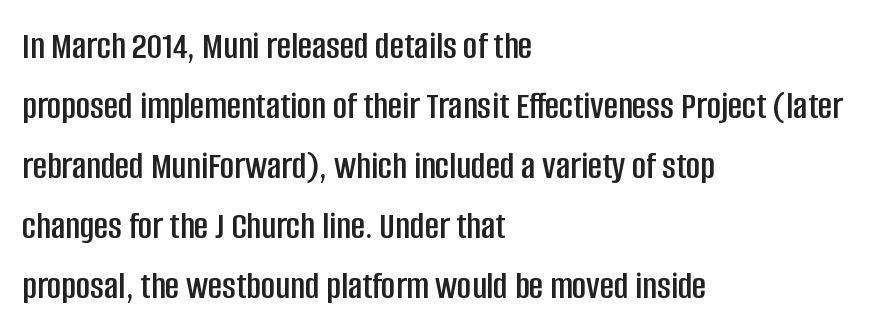
The image shows 39 px condensed sans-serif type, upright; set left-aligned, normal line spacing (1.54x), normal letter spacing, not underlined; low stroke contrast and a large x-height.
